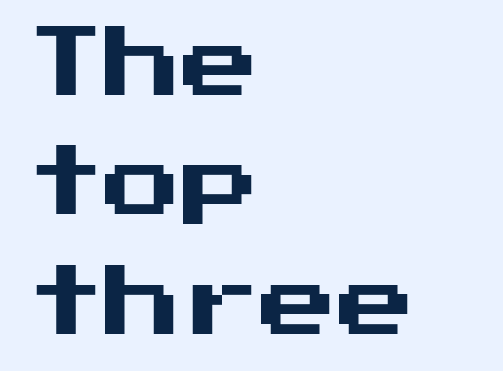
{"serif": "no", "italic": "no", "width": "normal", "stroke_contrast": "medium", "x_height": "medium", "underline": "no", "align": "left", "line_spacing": "normal", "line_spacing_ratio": 1.53, "letter_spacing": "normal", "letter_spacing_em": 0.0, "glyph_px": 78}
